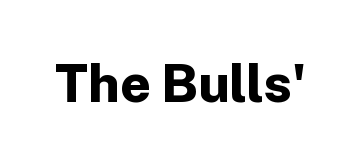
The image shows 53 px bold sans-serif type, upright; set normal letter spacing, not underlined; low stroke contrast and a medium x-height.
